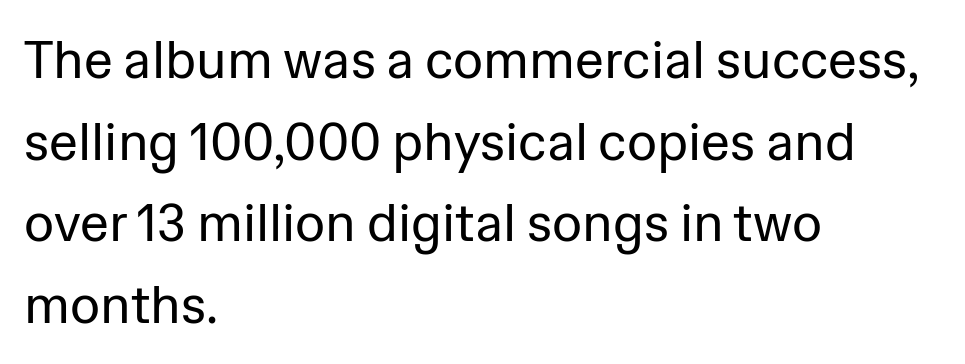
Q: Is the text bold? A: No.
Q: Is the text italic (slanted)? A: No, it is upright.
Q: Is the typeface a serif or a sans-serif typeface? A: Sans-serif.
Q: Is the text underlined? A: No.
Q: How is the paragraph aligned? A: Left-aligned.
Q: Is the spacing between letters normal or unusually wide? A: Normal.
Q: Is the spacing between lines tight, normal or loose? A: Normal.
Q: Width (condensed, normal, or wide)? A: Normal.
Q: Stroke contrast? A: Low.
Q: x-height? A: Medium.
Q: Monospaced? A: No.
